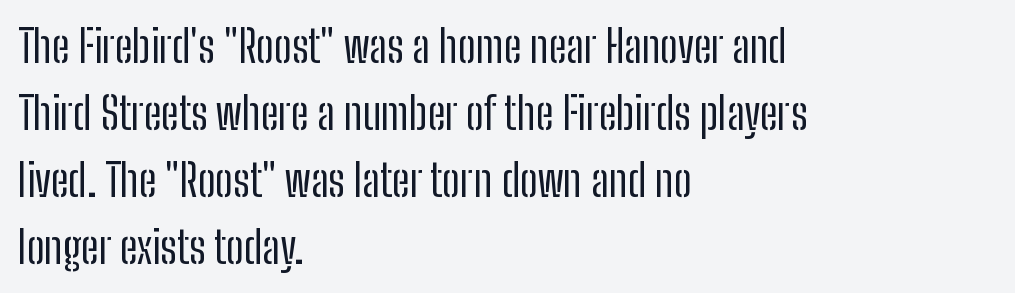
Q: Is the text bold? A: No.
Q: Is the text italic (slanted)? A: No, it is upright.
Q: Is the typeface a serif or a sans-serif typeface? A: Sans-serif.
Q: Is the text underlined? A: No.
Q: How is the paragraph aligned? A: Left-aligned.
Q: Is the spacing between letters normal or unusually wide? A: Normal.
Q: Is the spacing between lines tight, normal or loose? A: Normal.
Q: Width (condensed, normal, or wide)? A: Condensed.
Q: Stroke contrast? A: Low.
Q: x-height? A: Medium.
Q: Monospaced? A: No.
